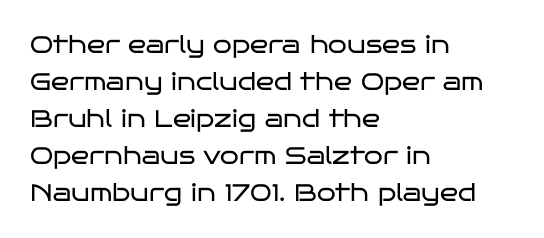
{"italic": "no", "bold": "no", "underline": "no", "align": "left", "line_spacing": "normal", "line_spacing_ratio": 1.54, "letter_spacing": "normal", "letter_spacing_em": 0.0, "glyph_px": 24}
